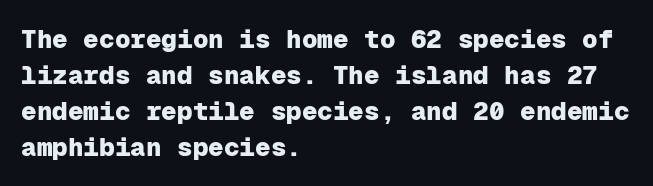
Q: Is the text bold? A: Yes.
Q: Is the text italic (slanted)? A: No, it is upright.
Q: Is the text underlined? A: No.
Q: How is the paragraph aligned? A: Left-aligned.
Q: Is the spacing between letters normal or unusually wide? A: Normal.
Q: Is the spacing between lines tight, normal or loose? A: Normal.
